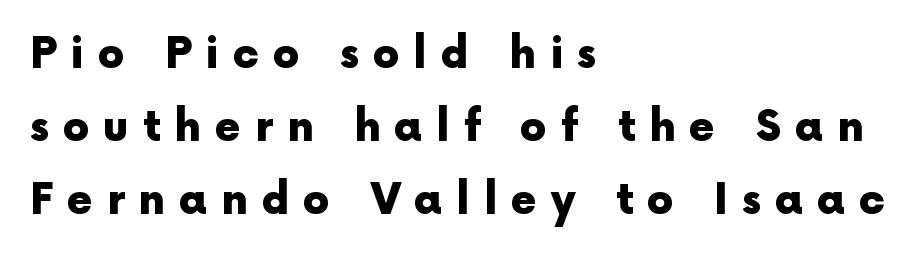
The image shows 42 px heavy sans-serif type, upright; set left-aligned, line spacing 1.74x, unusually wide letter spacing (+0.33 em), not underlined; a medium x-height.
